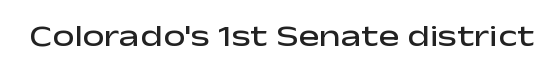
Quick note: underline off. Do the letters lean? They stand straight. Inter-character spacing is left at the font's built-in metrics. Caption: semibold face, moderately heavy strokes. Typographically, this falls in the sans-serif category. This sample has the flowing, uneven cadence of proportional lettering.
